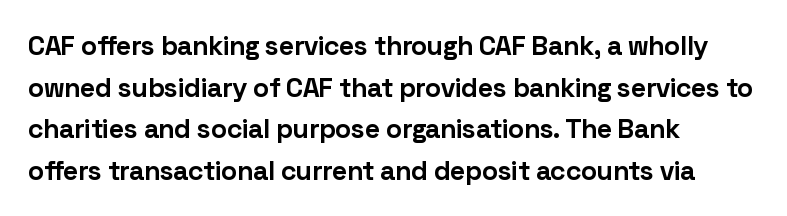
{"italic": "no", "bold": "yes", "underline": "no", "align": "left", "line_spacing": "normal", "line_spacing_ratio": 1.54, "letter_spacing": "normal", "letter_spacing_em": 0.0, "glyph_px": 27}
